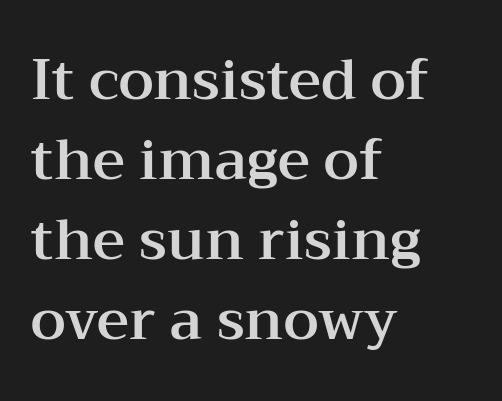
This sample keeps an unexceptional amount of space between lines. A typesetter would call this proportional, since set widths differ per character. Font category for this specimen: serif. Students, note that the glyphs here touch the page at normal intervals. The text block is weighted toward the left margin, trailing off unevenly rightward.
